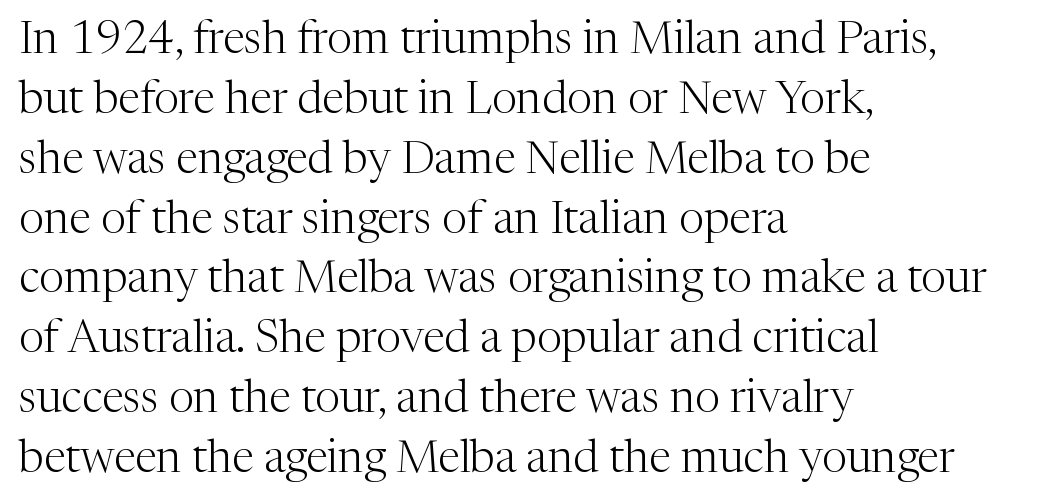
The type sits square on the baseline with zero lean. Is the letter spacing exaggerated? No — it looks like the ordinary default. Evenly set lines give the paragraph a standard silhouette. Does the copy run flush right? No — it runs flush left. The typeface has the unassuming heft of standard copy or less. The face used here is proportionally spaced, like ordinary book or web type.
